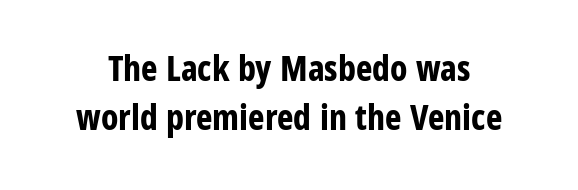
Q: Is the text bold? A: Yes.
Q: Is the text italic (slanted)? A: No, it is upright.
Q: Is the typeface a serif or a sans-serif typeface? A: Sans-serif.
Q: Is the text underlined? A: No.
Q: Is the spacing between letters normal or unusually wide? A: Normal.
Q: Is the spacing between lines tight, normal or loose? A: Normal.
Q: Width (condensed, normal, or wide)? A: Condensed.
Q: Stroke contrast? A: Low.
Q: x-height? A: Large.
Q: Monospaced? A: No.
